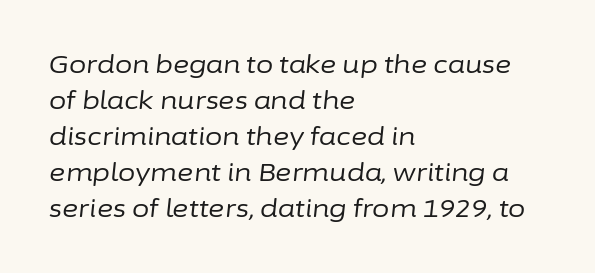
Summary of vertical rhythm: regular, with standard interline spacing. The weight would be labelled regular, book, light, or lighter still. The paragraph has a hard left edge and a soft right edge. Students, note that the glyphs here touch the page at normal intervals. Rule under the text: the space is simply empty. The axis of the letterforms is tilted away from vertical.
